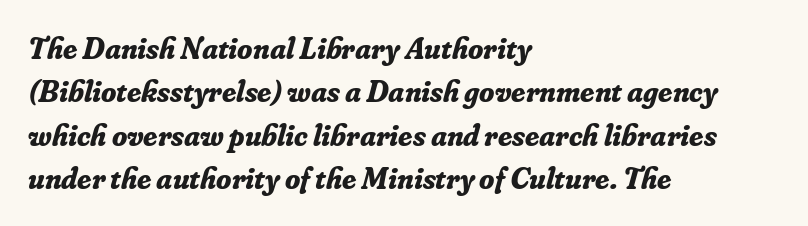
Here the designer chose a conventional face with non-uniform glyph widths. What kind of face is this? One with serifs. You can tell it's italic because the verticals aren't actually vertical. The line-height multiplier appears to be the usual default.
